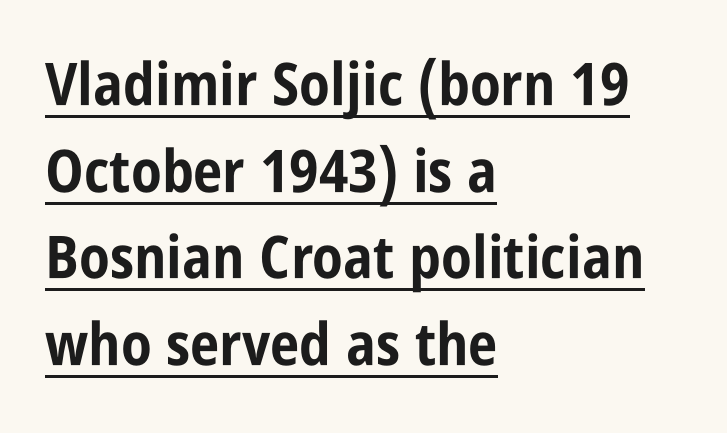
Q: Is the text bold? A: Yes.
Q: Is the text italic (slanted)? A: No, it is upright.
Q: Is the typeface a serif or a sans-serif typeface? A: Sans-serif.
Q: Is the text underlined? A: Yes.
Q: How is the paragraph aligned? A: Left-aligned.
Q: Is the spacing between letters normal or unusually wide? A: Normal.
Q: Is the spacing between lines tight, normal or loose? A: Normal.
Q: Width (condensed, normal, or wide)? A: Condensed.
Q: Stroke contrast? A: Low.
Q: x-height? A: Large.
Q: Monospaced? A: No.
